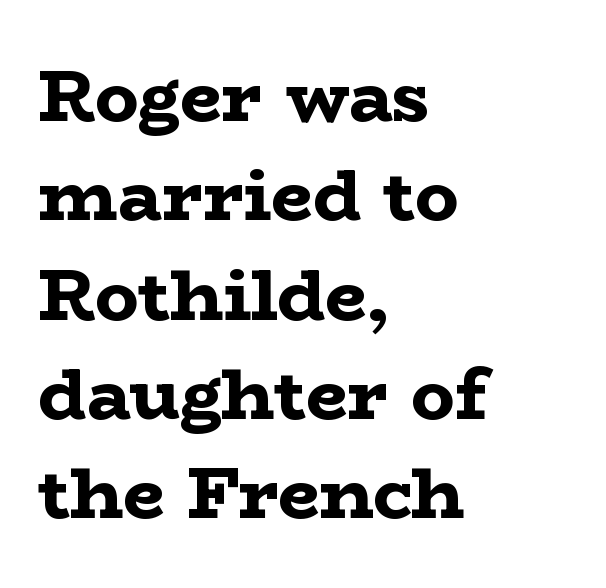
Regarding leading, the lines here are spaced in the standard way. Italic? Not at all — the glyphs are vertical. Rule under the text: the space is simply empty. Typeset ragged right — the left edge is the straight one. A typesetter would call this proportional, since set widths differ per character. The tracking reads as untouched default to a designer's eye.
